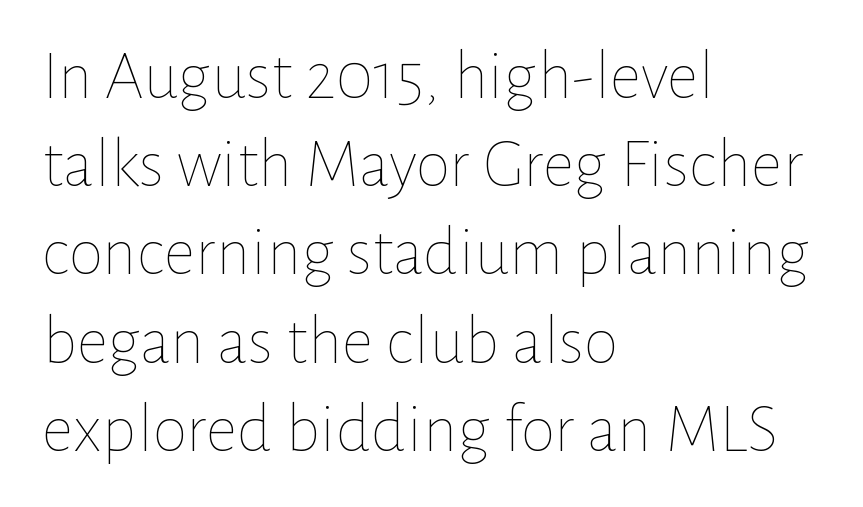
The image shows 70 px thin type, upright; set left-aligned, normal line spacing (1.26x), normal letter spacing, not underlined; low stroke contrast and a medium x-height.
